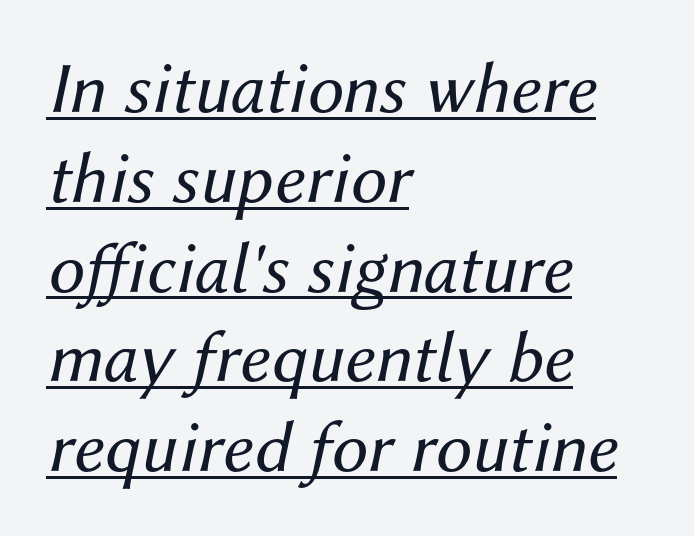
The image shows 73 px regular-weight type, italic (leaning right); set left-aligned, line spacing 1.23x, normal letter spacing, underlined; medium stroke contrast and a medium x-height.
